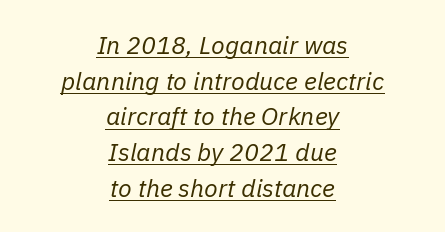
These lines keep a tight, regular rhythm from letter to letter. Is the stroke heavy? The answer is a plain regular-or-lighter. Every word sits above its own underline. If you folded the block vertically in half, each line would mirror itself in length. Italic? Definitely — the glyphs are oblique.
